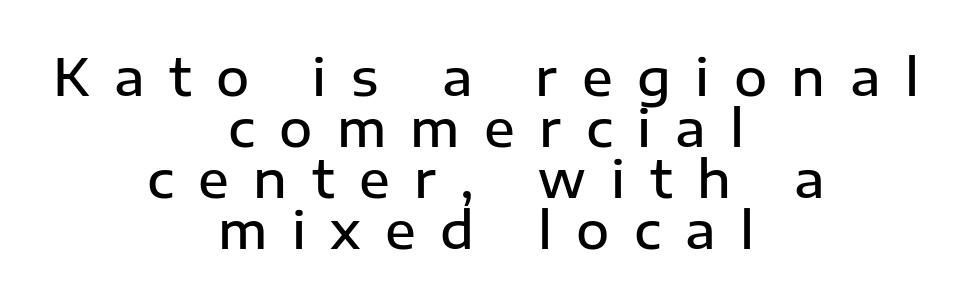
The image shows 51 px semibold sans-serif type, upright; set centered, tight line spacing (1.0x), unusually wide letter spacing (+0.48 em), not underlined; low stroke contrast and a medium x-height.
